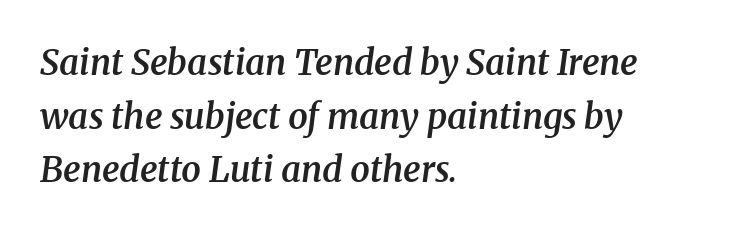
{"serif": "yes", "italic": "yes", "lean": "right", "slant_degrees": 8, "bold": "semi", "weight": "semibold", "width": "normal", "stroke_contrast": "medium", "x_height": "medium", "monospaced": "no", "underline": "no", "align": "left", "line_spacing": "normal", "line_spacing_ratio": 1.53, "letter_spacing": "normal", "letter_spacing_em": 0.0, "glyph_px": 35}
